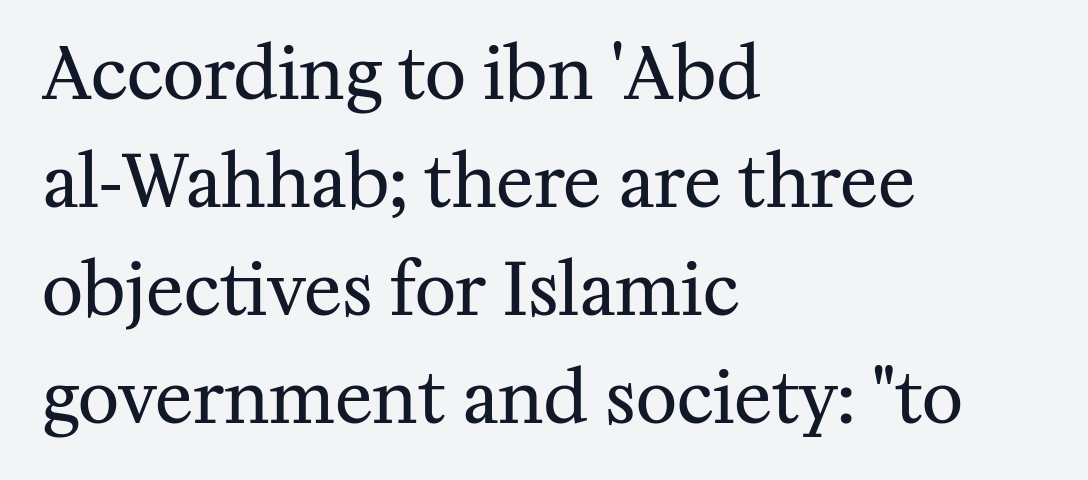
The image shows 71 px regular-weight serif type, upright; set left-aligned, normal line spacing (1.52x), normal letter spacing, not underlined; medium stroke contrast and a medium x-height.
